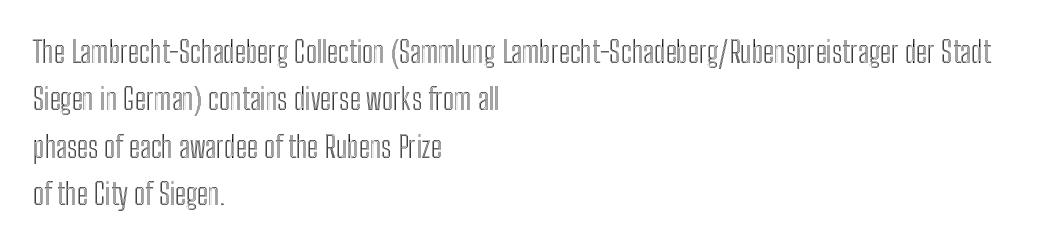
Each word holds together tightly as a unit, with standard inter-letter gaps. All the whitespace from short lines collects on the right. The face used here is proportionally spaced, like ordinary book or web type. Each row of text sits above clean, open space.
